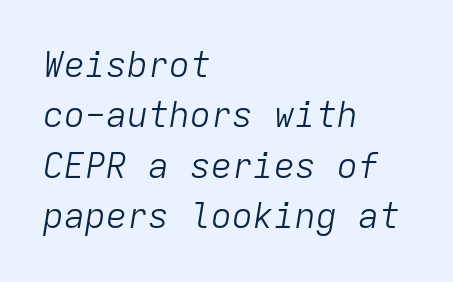
{"italic": "yes", "lean": "right", "slant_degrees": 9, "bold": "no", "weight": "light", "width": "normal", "stroke_contrast": "low", "x_height": "medium", "monospaced": "yes", "underline": "no", "align": "left", "line_spacing": "normal", "line_spacing_ratio": 1.44, "letter_spacing": "normal", "letter_spacing_em": 0.0, "glyph_px": 35}
